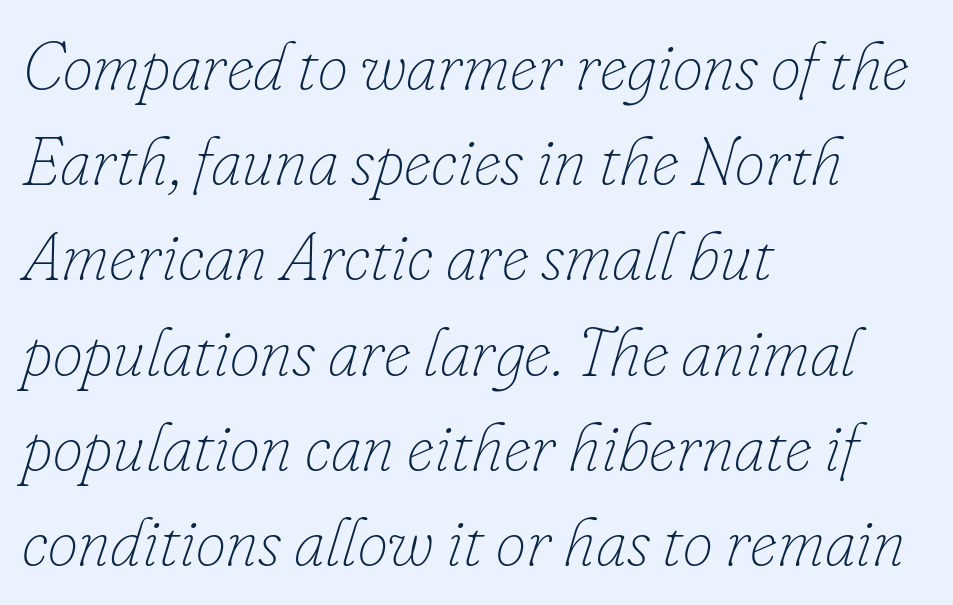
Q: Is the text bold? A: No.
Q: Is the text italic (slanted)? A: Yes, it leans right by about 16 degrees.
Q: Is the text underlined? A: No.
Q: How is the paragraph aligned? A: Left-aligned.
Q: Is the spacing between letters normal or unusually wide? A: Normal.
Q: Is the spacing between lines tight, normal or loose? A: Normal.
Q: Width (condensed, normal, or wide)? A: Normal.
Q: Stroke contrast? A: Low.
Q: x-height? A: Small.
Q: Monospaced? A: No.
